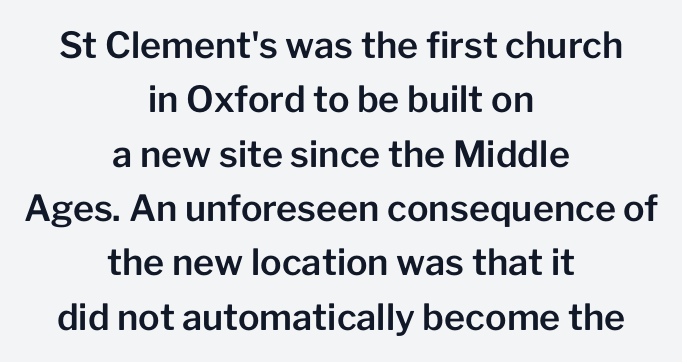
The image shows 36 px sans-serif type, upright; set centered, normal line spacing (1.51x), normal letter spacing, not underlined; low stroke contrast and a medium x-height.
